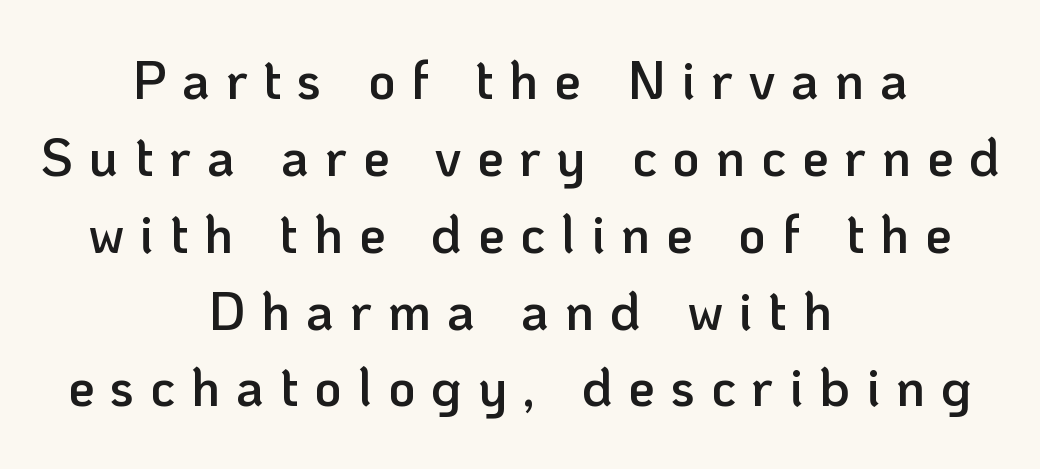
Q: Is the text bold? A: Semi-bold.
Q: Is the text italic (slanted)? A: No, it is upright.
Q: Is the typeface a serif or a sans-serif typeface? A: Sans-serif.
Q: Is the text underlined? A: No.
Q: How is the paragraph aligned? A: Centered.
Q: Is the spacing between letters normal or unusually wide? A: Unusually wide.
Q: Is the spacing between lines tight, normal or loose? A: Normal.
Q: Width (condensed, normal, or wide)? A: Normal.
Q: Stroke contrast? A: Low.
Q: x-height? A: Medium.
Q: Monospaced? A: No.
